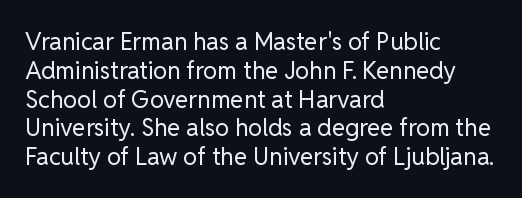
Q: Is the text bold? A: No.
Q: Is the text italic (slanted)? A: No, it is upright.
Q: Is the text underlined? A: No.
Q: How is the paragraph aligned? A: Left-aligned.
Q: Is the spacing between letters normal or unusually wide? A: Normal.
